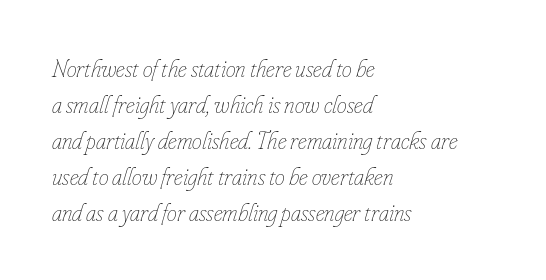
Layout note: lines flush left. Descenders hang freely into open space. The block of text has a typical density, with ordinary space between rows. The line texture is even and compact thanks to regular tracking. Rendered with sloped, italic letterforms. The strokes carry an ordinary text weight at most.
